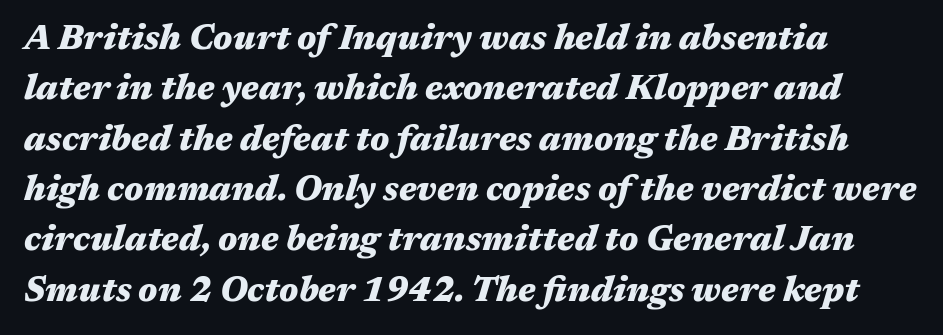
Q: Is the text bold? A: Yes.
Q: Is the text italic (slanted)? A: Yes, it leans right by about 17 degrees.
Q: Is the text underlined? A: No.
Q: How is the paragraph aligned? A: Left-aligned.
Q: Is the spacing between letters normal or unusually wide? A: Normal.
Q: Is the spacing between lines tight, normal or loose? A: Normal.
Q: Width (condensed, normal, or wide)? A: Wide.
Q: Stroke contrast? A: Medium.
Q: x-height? A: Medium.
Q: Monospaced? A: No.
